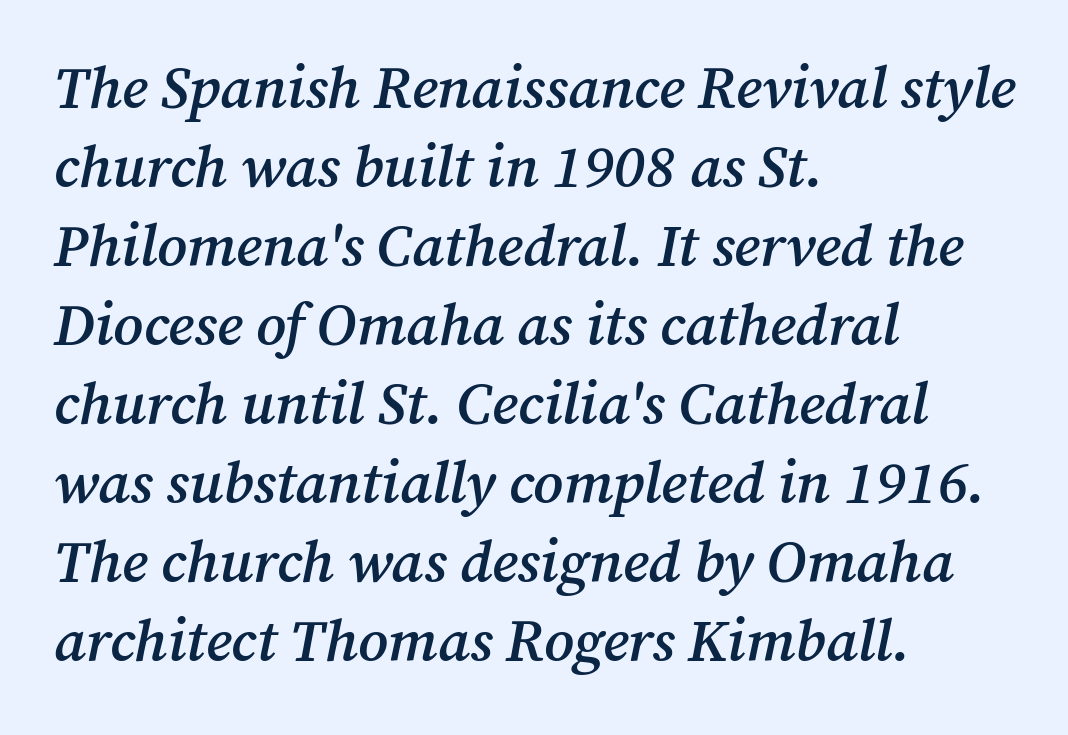
{"serif": "yes", "italic": "yes", "lean": "right", "slant_degrees": 12, "bold": "semi", "weight": "semibold", "width": "normal", "stroke_contrast": "medium", "x_height": "medium", "monospaced": "no", "underline": "no", "align": "left", "line_spacing": "normal", "line_spacing_ratio": 1.34, "letter_spacing": "normal", "letter_spacing_em": 0.0, "glyph_px": 59}
